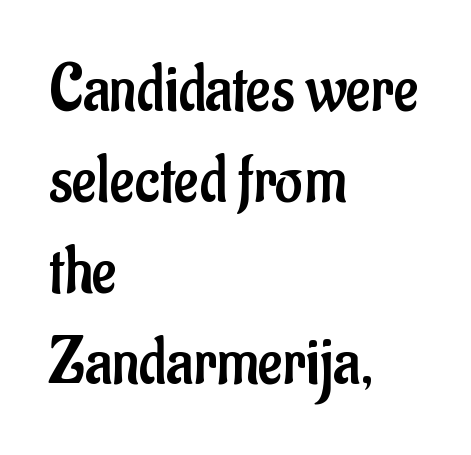
{"serif": "no", "italic": "no", "bold": "no", "weight": "regular", "width": "condensed", "stroke_contrast": "low", "x_height": "small", "monospaced": "no", "underline": "no", "align": "left", "line_spacing": "normal", "line_spacing_ratio": 1.36, "letter_spacing": "normal", "letter_spacing_em": 0.0, "glyph_px": 67}
